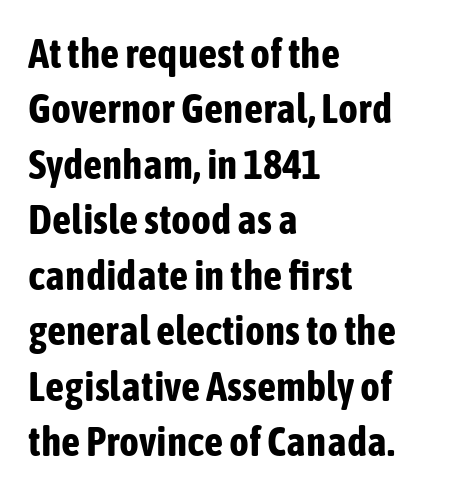
This block has exactly the height ordinary leading produces. There is no visible air inserted between adjacent glyphs. These lines are rendered in a variable-pitch font. A roman cut, with each character standing at attention. Line starts are locked; line ends wander. Underlining? Definitely not there.
